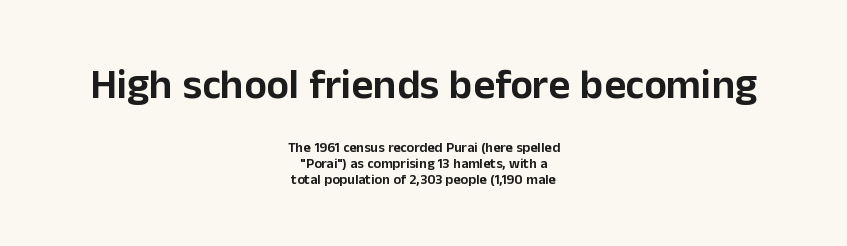
The image shows 42 px sans-serif type, upright; set centered, tight line spacing (1.15x), normal letter spacing, not underlined; the first (top) block is 3.0x larger; low stroke contrast and a medium x-height.
